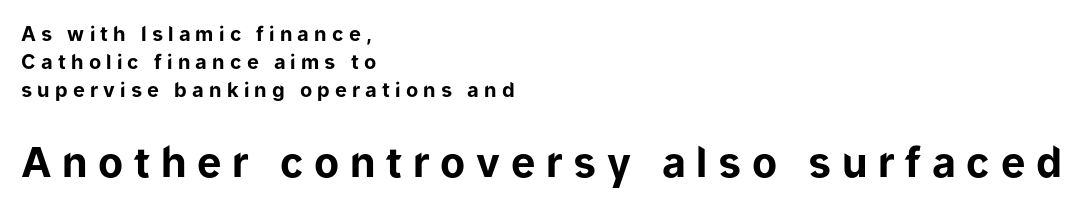
{"serif": "no", "italic": "no", "bold": "yes", "weight": "bold", "width": "normal", "stroke_contrast": "low", "x_height": "medium", "monospaced": "no", "underline": "no", "align": "left", "line_spacing": "normal", "line_spacing_ratio": 1.39, "letter_spacing": "wide", "letter_spacing_em": 0.26, "larger_block": "second", "size_ratio": 2.05, "glyph_px": 41}
